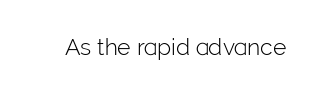
The image shows 23 px text type, upright; set normal letter spacing, not underlined.
